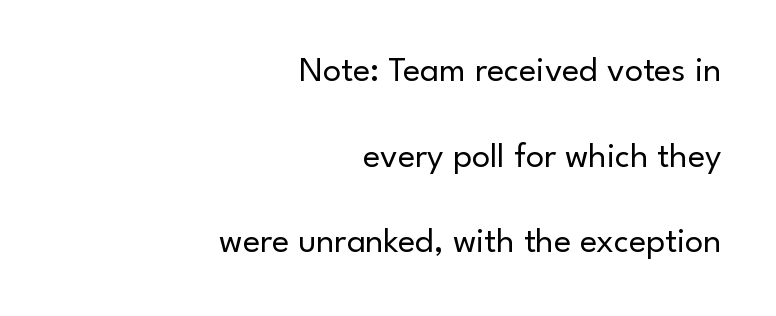
Q: Is the text bold? A: No.
Q: Is the text italic (slanted)? A: No, it is upright.
Q: Is the typeface a serif or a sans-serif typeface? A: Sans-serif.
Q: Is the text underlined? A: No.
Q: How is the paragraph aligned? A: Right-aligned.
Q: Is the spacing between letters normal or unusually wide? A: Normal.
Q: Is the spacing between lines tight, normal or loose? A: Loose.
Q: Width (condensed, normal, or wide)? A: Normal.
Q: Stroke contrast? A: Low.
Q: x-height? A: Small.
Q: Monospaced? A: No.
